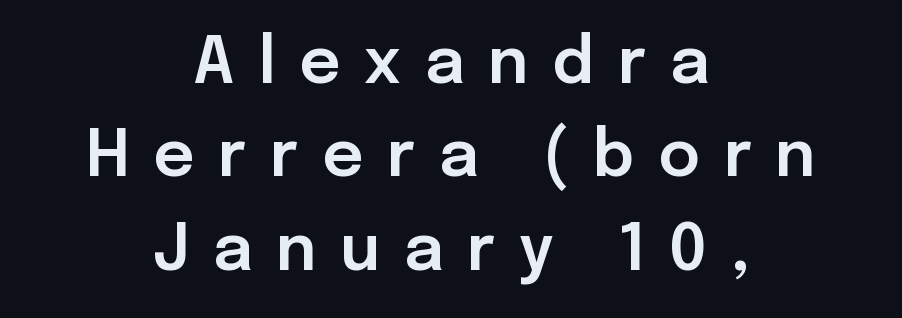
Display-style spreading of the glyphs; the letterfit is very open. The specimen omits any rule beneath the text block's lines. A normal amount of white space separates one row of letters from the next. Note: no serifs on the glyphs. The type sits square on the baseline with zero lean.
